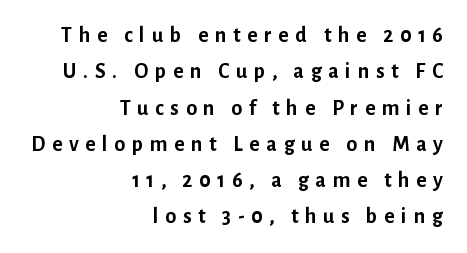
{"italic": "no", "bold": "yes", "underline": "no", "align": "right", "line_spacing": "normal", "line_spacing_ratio": 1.65, "letter_spacing": "wide", "letter_spacing_em": 0.3, "glyph_px": 22}
